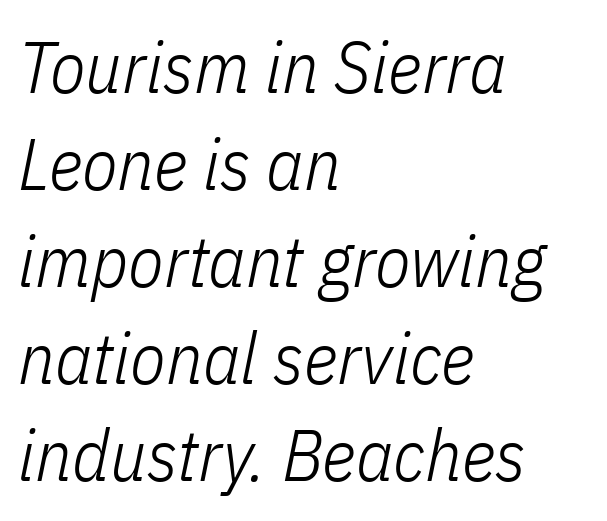
The image shows 73 px light, condensed type, italic (leaning right); set left-aligned, normal line spacing (1.33x), normal letter spacing, not underlined; low stroke contrast and a medium x-height.
